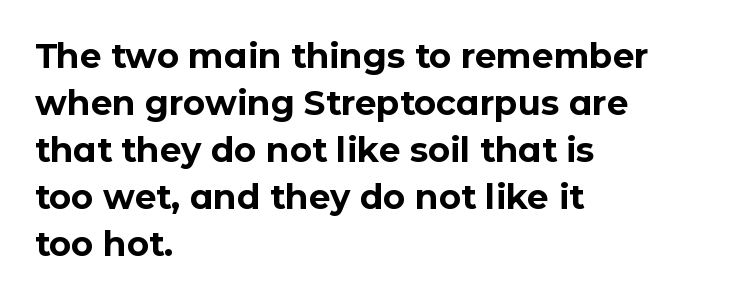
Q: Is the text bold? A: Yes.
Q: Is the text italic (slanted)? A: No, it is upright.
Q: Is the typeface a serif or a sans-serif typeface? A: Sans-serif.
Q: Is the text underlined? A: No.
Q: How is the paragraph aligned? A: Left-aligned.
Q: Is the spacing between letters normal or unusually wide? A: Normal.
Q: Is the spacing between lines tight, normal or loose? A: Normal.
Q: Width (condensed, normal, or wide)? A: Normal.
Q: Stroke contrast? A: Low.
Q: x-height? A: Medium.
Q: Monospaced? A: No.
